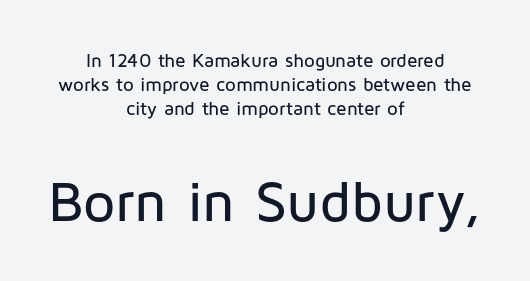
{"serif": "no", "italic": "no", "width": "normal", "stroke_contrast": "low", "x_height": "medium", "monospaced": "no", "underline": "no", "align": "center", "line_spacing": "normal", "line_spacing_ratio": 1.27, "letter_spacing": "normal", "letter_spacing_em": 0.0, "larger_block": "second", "size_ratio": 3.0, "glyph_px": 57}
